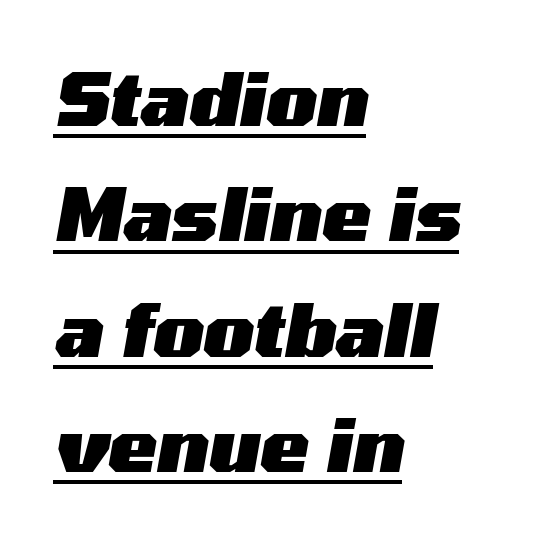
{"italic": "yes", "lean": "right", "slant_degrees": 10, "bold": "yes", "weight": "heavy", "width": "wide", "stroke_contrast": "medium", "x_height": "medium", "monospaced": "no", "underline": "yes", "align": "left", "line_spacing": "normal", "line_spacing_ratio": 1.58, "letter_spacing": "normal", "letter_spacing_em": 0.0, "glyph_px": 73}
